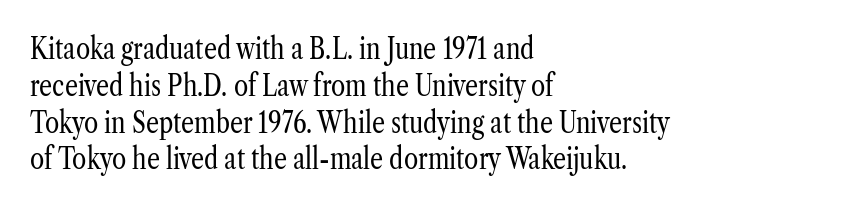
Q: Is the text bold? A: No.
Q: Is the text italic (slanted)? A: No, it is upright.
Q: Is the typeface a serif or a sans-serif typeface? A: Serif.
Q: Is the text underlined? A: No.
Q: How is the paragraph aligned? A: Left-aligned.
Q: Is the spacing between letters normal or unusually wide? A: Normal.
Q: Is the spacing between lines tight, normal or loose? A: Normal.
Q: Width (condensed, normal, or wide)? A: Condensed.
Q: Stroke contrast? A: Low.
Q: x-height? A: Medium.
Q: Monospaced? A: No.
